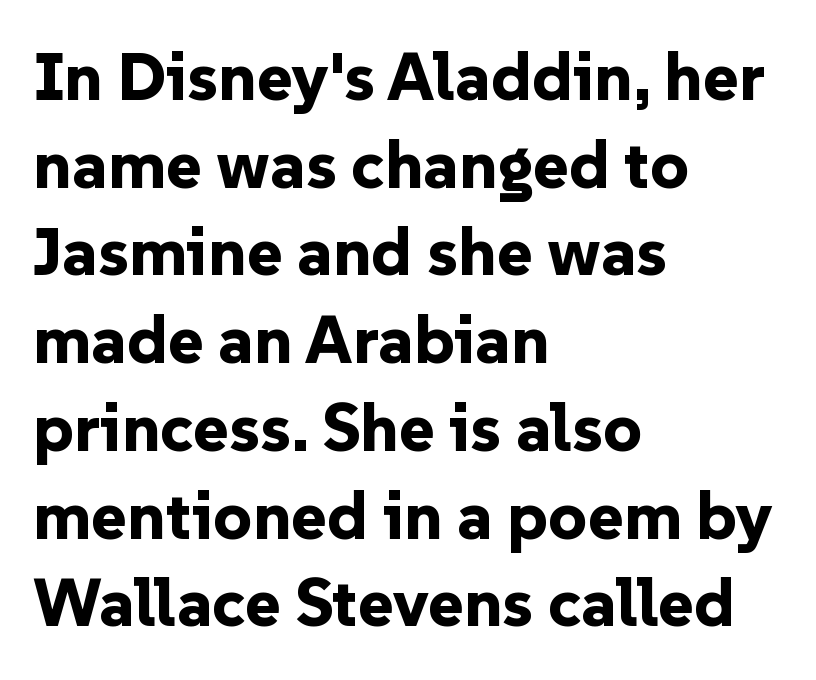
Q: Is the text bold? A: Yes.
Q: Is the text italic (slanted)? A: No, it is upright.
Q: Is the typeface a serif or a sans-serif typeface? A: Sans-serif.
Q: Is the text underlined? A: No.
Q: How is the paragraph aligned? A: Left-aligned.
Q: Is the spacing between letters normal or unusually wide? A: Normal.
Q: Is the spacing between lines tight, normal or loose? A: Normal.
Q: Width (condensed, normal, or wide)? A: Normal.
Q: Stroke contrast? A: Low.
Q: x-height? A: Medium.
Q: Monospaced? A: No.
